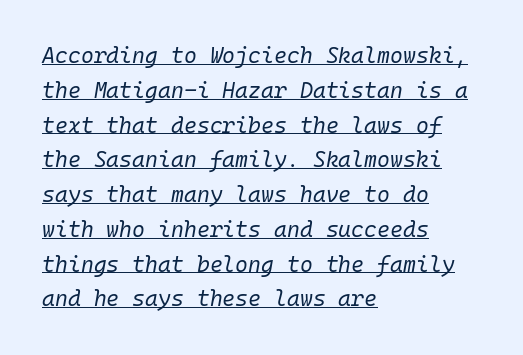
{"italic": "yes", "lean": "right", "slant_degrees": 10, "bold": "no", "underline": "yes", "align": "left", "line_spacing": "normal", "line_spacing_ratio": 1.58, "letter_spacing": "normal", "letter_spacing_em": 0.0, "glyph_px": 22}
